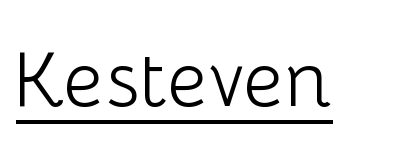
The image shows 79 px light sans-serif type, upright; set normal letter spacing, underlined; low stroke contrast and a medium x-height.
